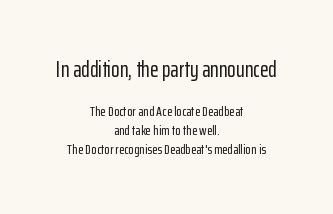
Q: Is the text italic (slanted)? A: No, it is upright.
Q: Is the text underlined? A: No.
Q: How is the paragraph aligned? A: Centered.
Q: Is the spacing between letters normal or unusually wide? A: Normal.
Q: Is the spacing between lines tight, normal or loose? A: Normal.
Q: Which block of text is set in a larger size, the first (top) or the second (bottom)? A: The first (top) one.
